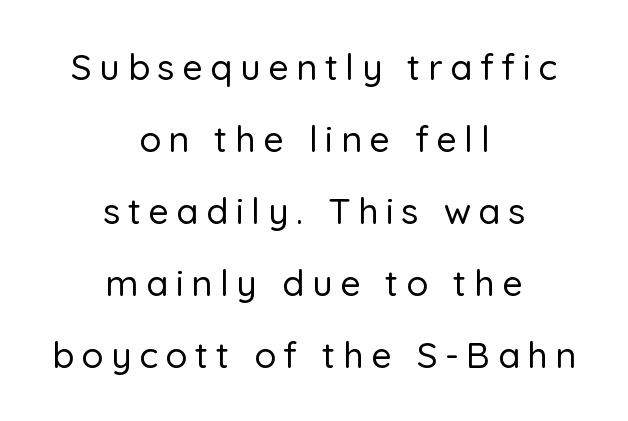
The image shows 36 px sans-serif type, upright; set centered, loose line spacing (2.0x), unusually wide letter spacing (+0.21 em), not underlined; low stroke contrast and a medium x-height.
